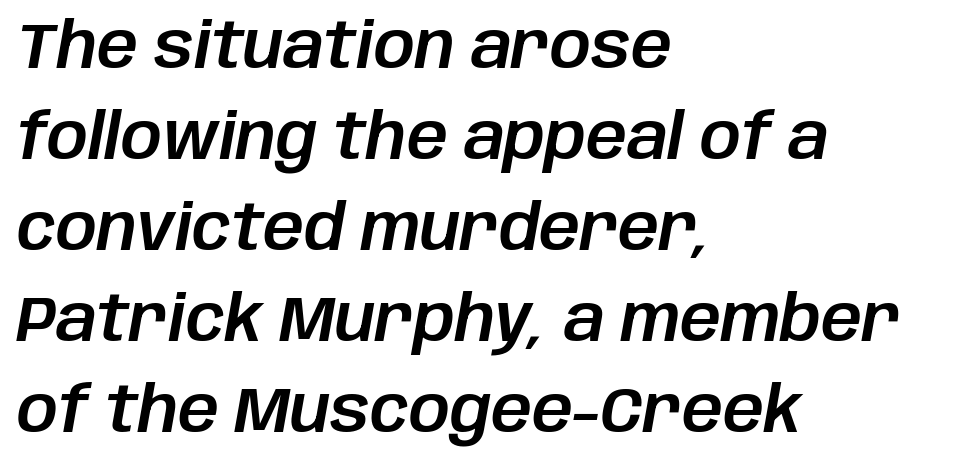
Q: Is the text italic (slanted)? A: Yes, it leans right by about 10 degrees.
Q: Is the text underlined? A: No.
Q: How is the paragraph aligned? A: Left-aligned.
Q: Is the spacing between letters normal or unusually wide? A: Normal.
Q: Is the spacing between lines tight, normal or loose? A: Normal.
Q: Width (condensed, normal, or wide)? A: Normal.
Q: Stroke contrast? A: Low.
Q: x-height? A: Large.
Q: Monospaced? A: No.
